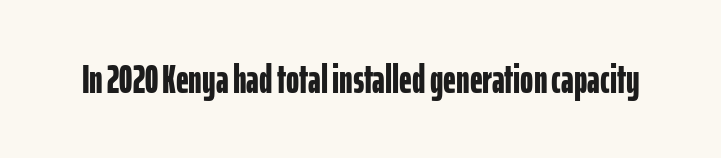
The image shows 40 px bold, condensed sans-serif type, upright; set normal letter spacing, not underlined; low stroke contrast and a medium x-height.
